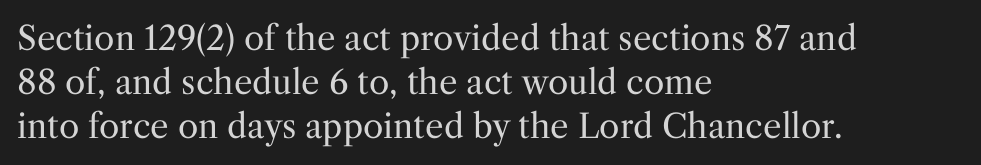
Q: Is the text bold? A: No.
Q: Is the text italic (slanted)? A: No, it is upright.
Q: Is the typeface a serif or a sans-serif typeface? A: Serif.
Q: Is the text underlined? A: No.
Q: How is the paragraph aligned? A: Left-aligned.
Q: Is the spacing between letters normal or unusually wide? A: Normal.
Q: Is the spacing between lines tight, normal or loose? A: Normal.
Q: Width (condensed, normal, or wide)? A: Normal.
Q: Stroke contrast? A: Medium.
Q: x-height? A: Medium.
Q: Monospaced? A: No.
